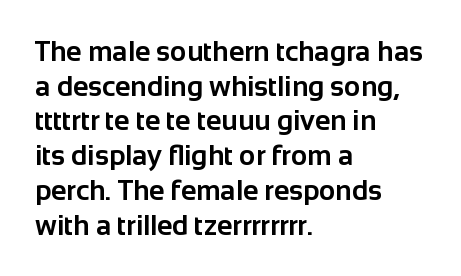
The image shows 28 px bold sans-serif type, upright; set left-aligned, line spacing 1.24x, normal letter spacing, not underlined; low stroke contrast and a medium x-height.
